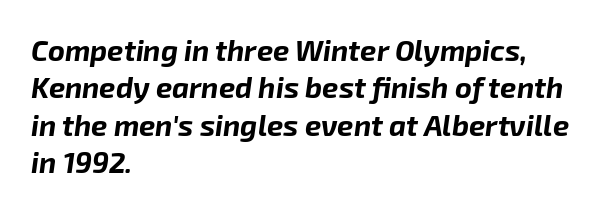
Type without underlining. The face used here has the dense, thick strokes of a bold. Spacing between characters is what you'd get straight out of the box. The space between consecutive lines is moderate.
